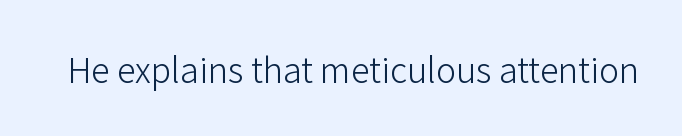
Q: Is the text bold? A: No.
Q: Is the text italic (slanted)? A: No, it is upright.
Q: Is the typeface a serif or a sans-serif typeface? A: Sans-serif.
Q: Is the text underlined? A: No.
Q: Is the spacing between letters normal or unusually wide? A: Normal.
Q: Width (condensed, normal, or wide)? A: Normal.
Q: Stroke contrast? A: Low.
Q: x-height? A: Medium.
Q: Monospaced? A: No.
